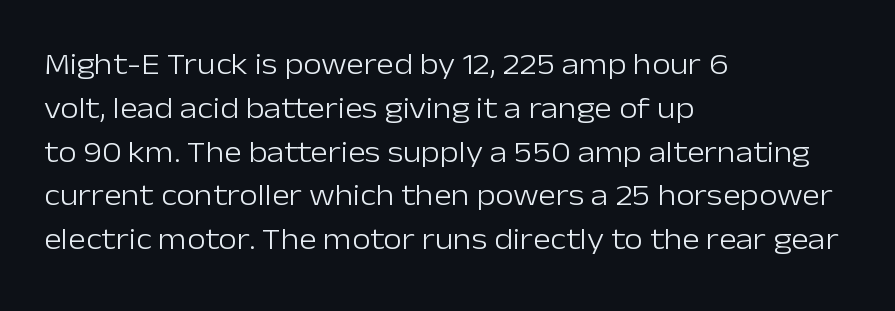
The image shows 30 px light sans-serif type, upright; set left-aligned, normal line spacing (1.46x), normal letter spacing, not underlined; low stroke contrast and a medium x-height.
